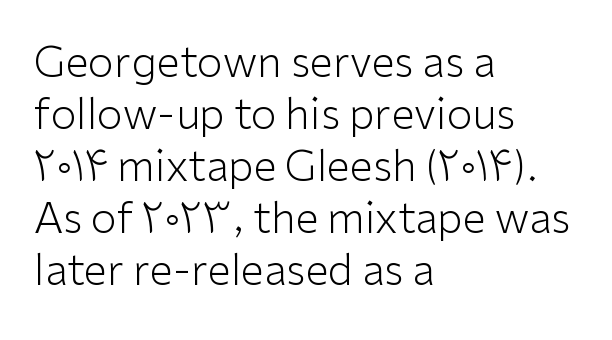
The image shows 42 px light sans-serif type, upright; set left-aligned, line spacing 1.24x, normal letter spacing, not underlined; low stroke contrast and a medium x-height.
